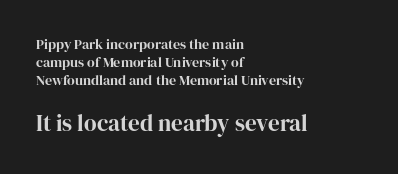
Q: Is the text italic (slanted)? A: No, it is upright.
Q: Is the text underlined? A: No.
Q: How is the paragraph aligned? A: Left-aligned.
Q: Is the spacing between letters normal or unusually wide? A: Normal.
Q: Is the spacing between lines tight, normal or loose? A: Normal.
Q: Which block of text is set in a larger size, the first (top) or the second (bottom)? A: The second (bottom) one.
